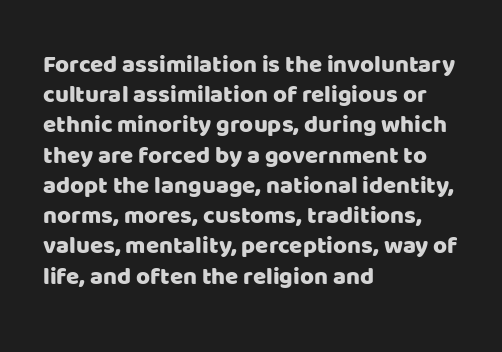
The image shows 24 px text type, upright; set left-aligned, normal line spacing (1.26x), normal letter spacing, not underlined.
